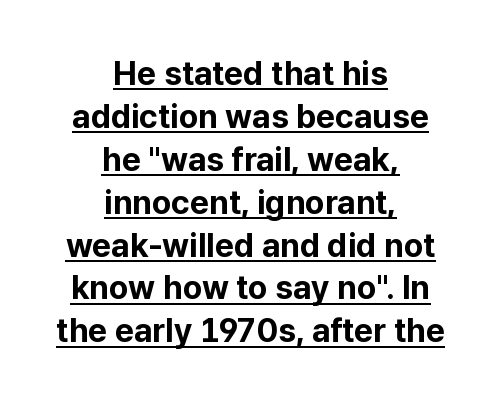
Q: Is the text bold? A: Yes.
Q: Is the text italic (slanted)? A: No, it is upright.
Q: Is the typeface a serif or a sans-serif typeface? A: Sans-serif.
Q: Is the text underlined? A: Yes.
Q: How is the paragraph aligned? A: Centered.
Q: Is the spacing between letters normal or unusually wide? A: Normal.
Q: Is the spacing between lines tight, normal or loose? A: Normal.
Q: Width (condensed, normal, or wide)? A: Normal.
Q: Stroke contrast? A: Low.
Q: x-height? A: Medium.
Q: Monospaced? A: No.
